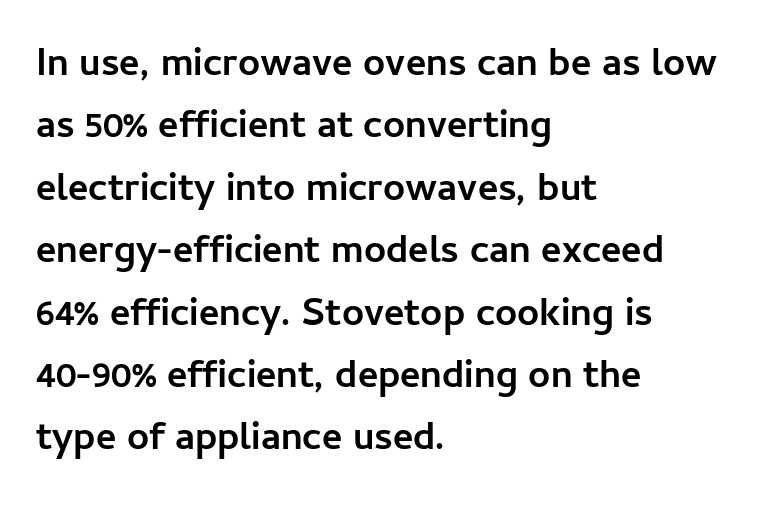
The image shows 39 px semibold sans-serif type, upright; set left-aligned, normal line spacing (1.6x), normal letter spacing, not underlined; low stroke contrast and a medium x-height.
